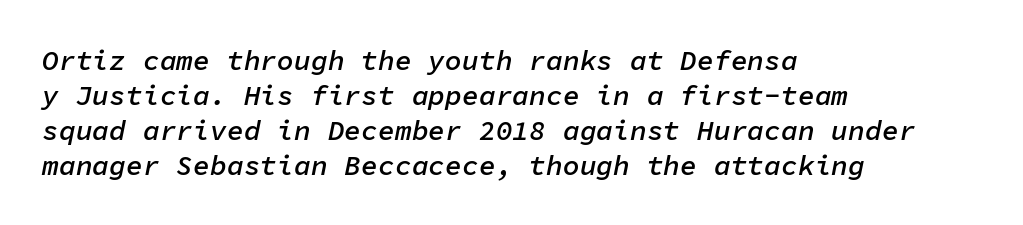
The image shows 28 px semibold type, italic (leaning right), monospaced; set left-aligned, normal line spacing (1.25x), normal letter spacing, not underlined; low stroke contrast and a medium x-height.
